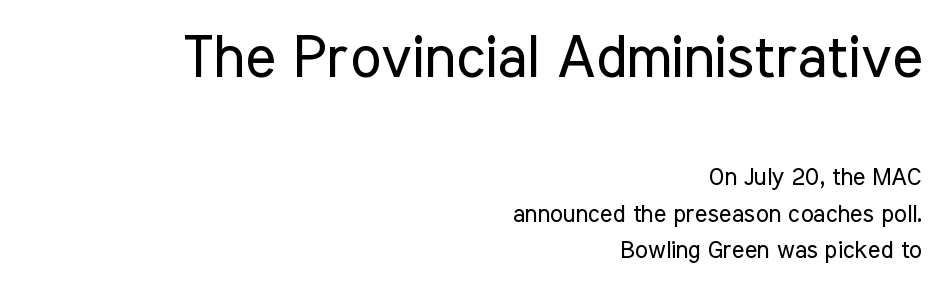
Q: Is the text bold? A: No.
Q: Is the text italic (slanted)? A: No, it is upright.
Q: Is the typeface a serif or a sans-serif typeface? A: Sans-serif.
Q: Is the text underlined? A: No.
Q: How is the paragraph aligned? A: Right-aligned.
Q: Is the spacing between letters normal or unusually wide? A: Normal.
Q: Is the spacing between lines tight, normal or loose? A: Normal.
Q: Which block of text is set in a larger size, the first (top) or the second (bottom)? A: The first (top) one.
Q: Width (condensed, normal, or wide)? A: Condensed.
Q: Stroke contrast? A: Low.
Q: x-height? A: Medium.
Q: Monospaced? A: No.
